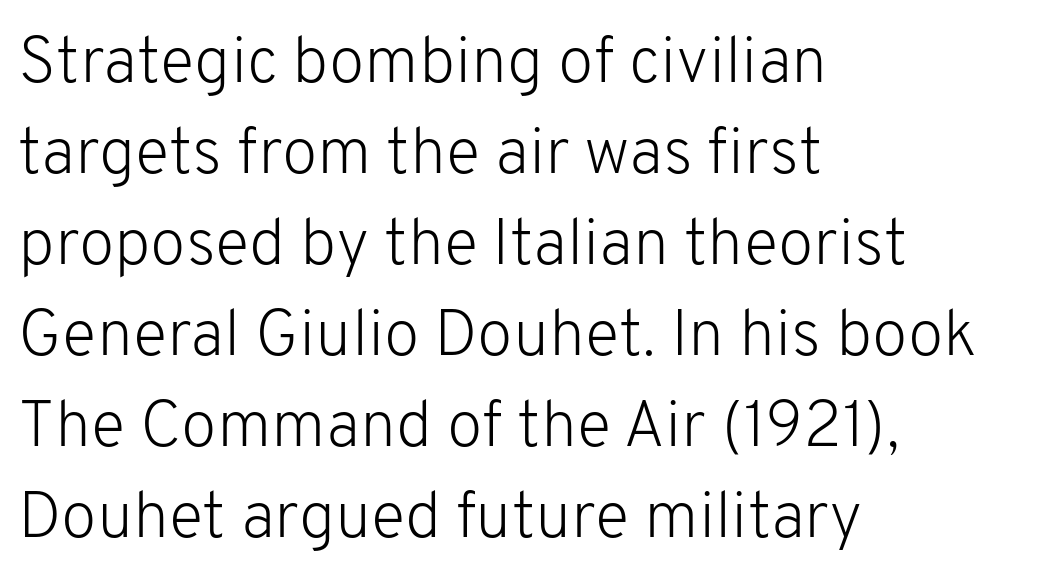
Type without underlining. Every stem runs plumb, perpendicular to the baseline. Nobody touched the tracking dial on this one. Classification — sans serif. Leading matches the norm, producing a regular column.
